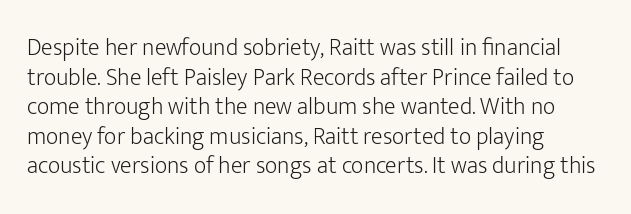
Words appear dense and cohesive because spacing is normal. Stem width sits at or under what a default text font uses. Honestly, there is no underline to notice here at all. The lettering stays uniformly vertical, giving the passage a roman look.
